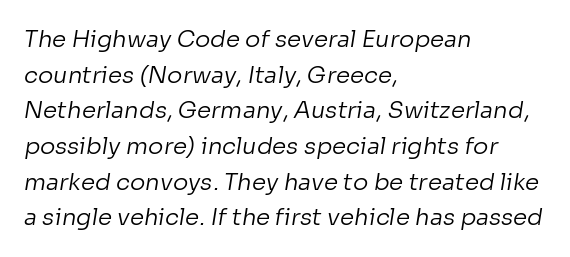
Q: Is the text bold? A: No.
Q: Is the text underlined? A: No.
Q: How is the paragraph aligned? A: Left-aligned.
Q: Is the spacing between letters normal or unusually wide? A: Normal.
Q: Is the spacing between lines tight, normal or loose? A: Normal.
